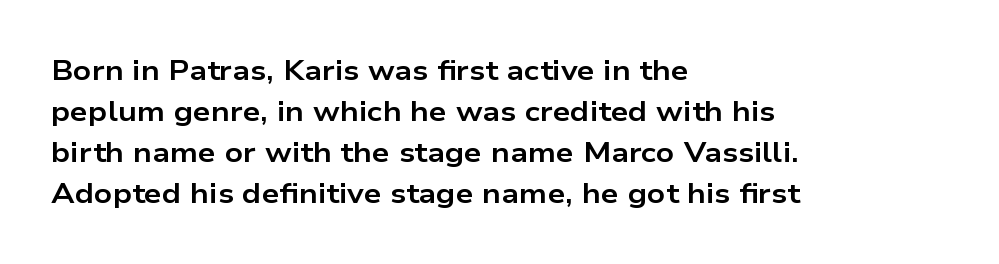
{"serif": "no", "italic": "no", "bold": "yes", "weight": "bold", "width": "wide", "stroke_contrast": "low", "x_height": "medium", "monospaced": "no", "underline": "no", "align": "left", "line_spacing": "normal", "line_spacing_ratio": 1.46, "letter_spacing": "normal", "letter_spacing_em": 0.0, "glyph_px": 28}
